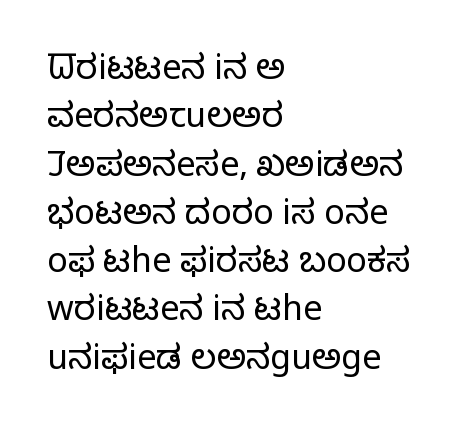
The image shows 34 px light sans-serif type, upright; set left-aligned, normal line spacing (1.42x), normal letter spacing, not underlined; low stroke contrast and a medium x-height.
